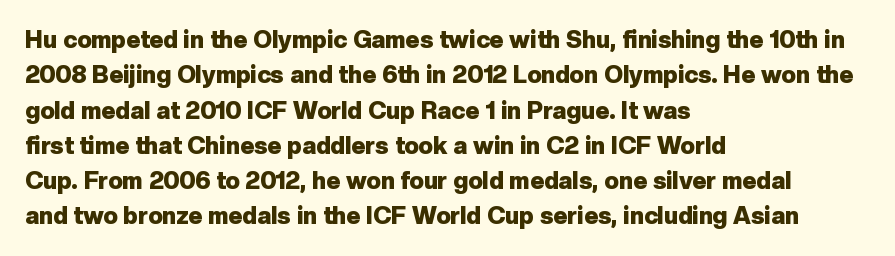
{"italic": "no", "bold": "yes", "underline": "no", "align": "left", "line_spacing": "normal", "line_spacing_ratio": 1.47, "letter_spacing": "normal", "letter_spacing_em": 0.0, "glyph_px": 24}
